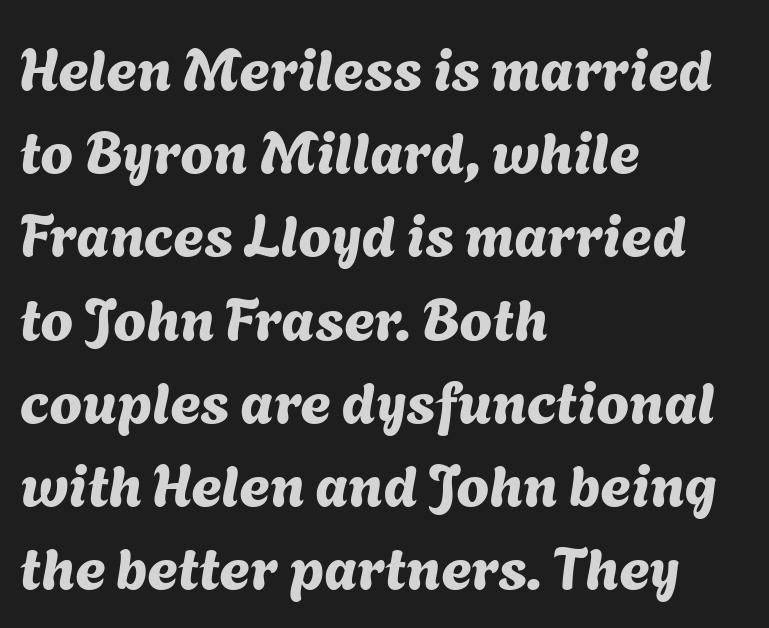
The image shows 59 px sans-serif type; set left-aligned, normal line spacing (1.41x), normal letter spacing, not underlined; medium stroke contrast and a medium x-height.
